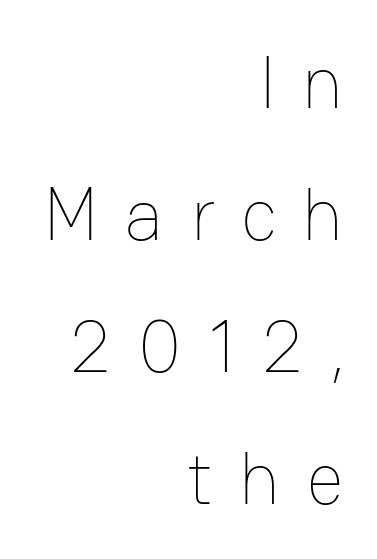
The typography opts for an upright posture over an oblique one. A bare baseline throughout the passage. This sample uses expanded letter spacing, leaving extra air between glyphs. Is the stroke heavy? The answer is a plain regular-or-lighter. The rendering uses natural spacing where letterforms have individual widths. If you drew a ruler down the right edge, every line would touch it.
